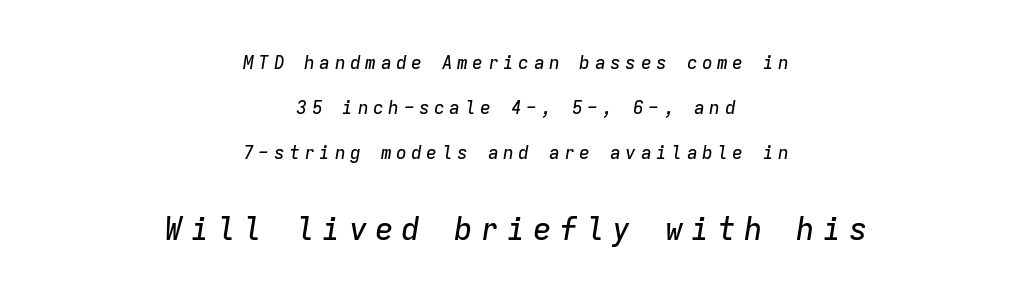
The image shows 31 px text type, italic (leaning right), monospaced; set centered, loose line spacing (2.49x), unusually wide letter spacing (+0.25 em), not underlined; the second (bottom) block is 1.72x larger; low stroke contrast and a medium x-height.
